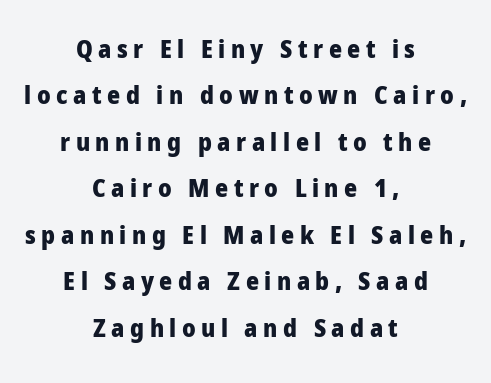
The image shows 25 px bold type, upright; set centered, line spacing 1.86x, unusually wide letter spacing (+0.22 em), not underlined.
